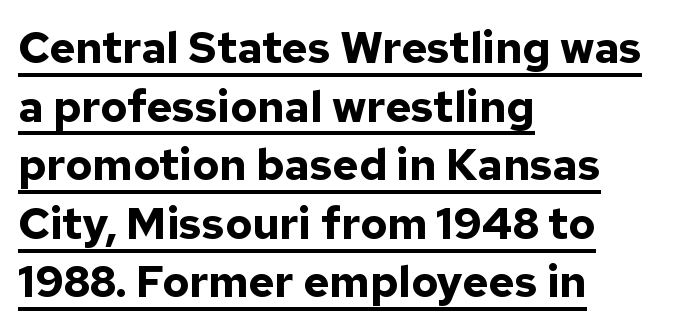
Q: Is the text bold? A: Yes.
Q: Is the text italic (slanted)? A: No, it is upright.
Q: Is the typeface a serif or a sans-serif typeface? A: Sans-serif.
Q: Is the text underlined? A: Yes.
Q: How is the paragraph aligned? A: Left-aligned.
Q: Is the spacing between letters normal or unusually wide? A: Normal.
Q: Is the spacing between lines tight, normal or loose? A: Normal.
Q: Width (condensed, normal, or wide)? A: Normal.
Q: Stroke contrast? A: Low.
Q: x-height? A: Medium.
Q: Monospaced? A: No.
